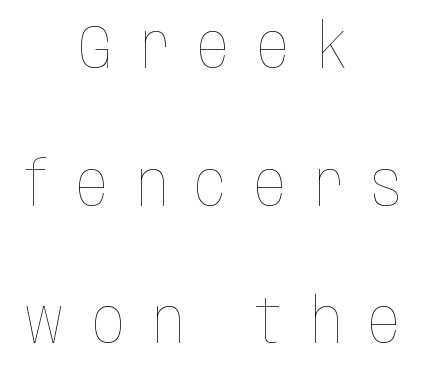
The image shows 62 px thin, condensed type, upright; set centered, loose line spacing (2.22x), unusually wide letter spacing (+0.46 em), not underlined; low stroke contrast and a large x-height.
